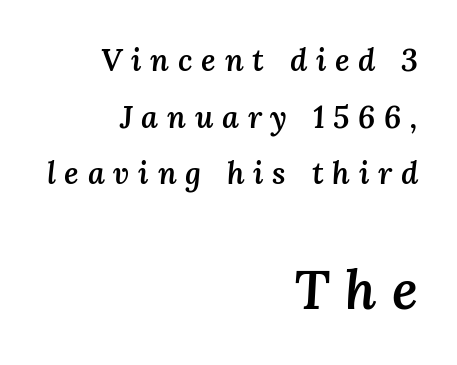
Q: Is the text bold? A: Semi-bold.
Q: Is the text italic (slanted)? A: Yes, it leans right by about 3 degrees.
Q: Is the text underlined? A: No.
Q: How is the paragraph aligned? A: Right-aligned.
Q: Is the spacing between letters normal or unusually wide? A: Unusually wide.
Q: Which block of text is set in a larger size, the first (top) or the second (bottom)? A: The second (bottom) one.
Q: Width (condensed, normal, or wide)? A: Normal.
Q: Stroke contrast? A: Medium.
Q: x-height? A: Medium.
Q: Monospaced? A: No.
